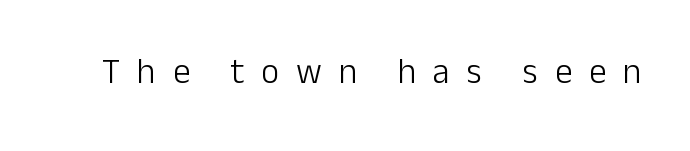
The image shows 35 px light sans-serif type, upright; set unusually wide letter spacing (+0.48 em), not underlined; low stroke contrast and a medium x-height.
